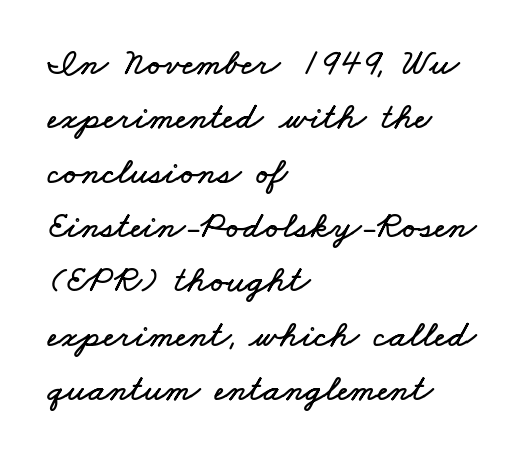
Rule under the text: the space is simply empty. This sample uses plain, unmodified letter spacing. These lines are set flush left with a ragged right edge. Each letter keeps its own natural width here, so spacing adapts to shape. The vertical gap from one line to the next is medium.
